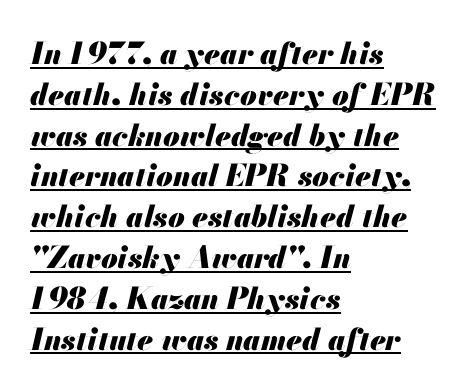
Q: Is the text bold? A: Yes.
Q: Is the text italic (slanted)? A: Yes, it leans right by about 13 degrees.
Q: Is the text underlined? A: Yes.
Q: How is the paragraph aligned? A: Left-aligned.
Q: Is the spacing between letters normal or unusually wide? A: Normal.
Q: Is the spacing between lines tight, normal or loose? A: Normal.
Q: Width (condensed, normal, or wide)? A: Normal.
Q: Stroke contrast? A: Medium.
Q: x-height? A: Small.
Q: Monospaced? A: No.
